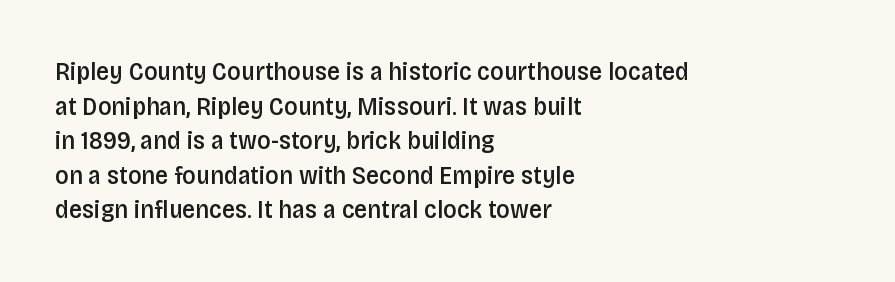
{"italic": "no", "bold": "semi", "underline": "no", "align": "left", "line_spacing": "normal", "line_spacing_ratio": 1.33, "letter_spacing": "normal", "letter_spacing_em": 0.0, "glyph_px": 26}
